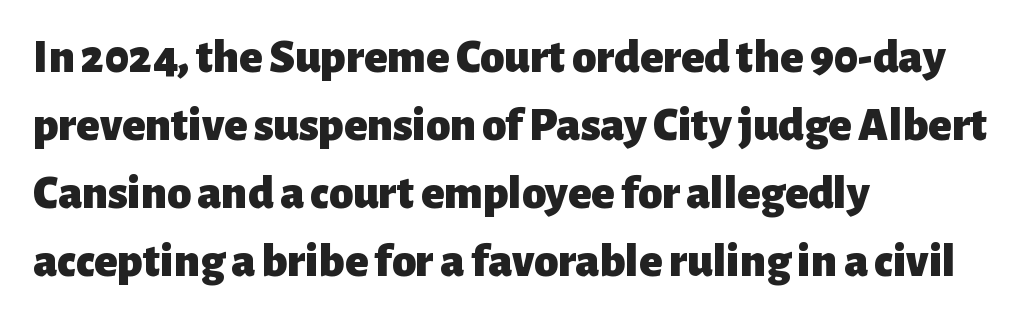
The image shows 48 px heavy sans-serif type, upright; set left-aligned, normal line spacing (1.42x), normal letter spacing, not underlined; low stroke contrast and a medium x-height.
